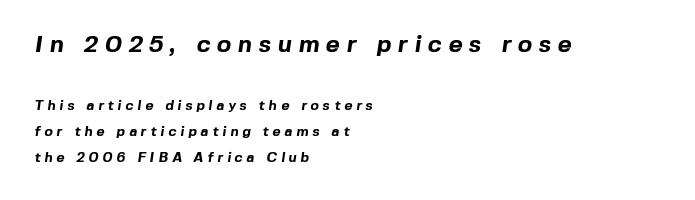
The image shows 24 px bold type; set left-aligned, line spacing 1.89x, unusually wide letter spacing (+0.28 em), not underlined; the first (top) block is 1.71x larger.
